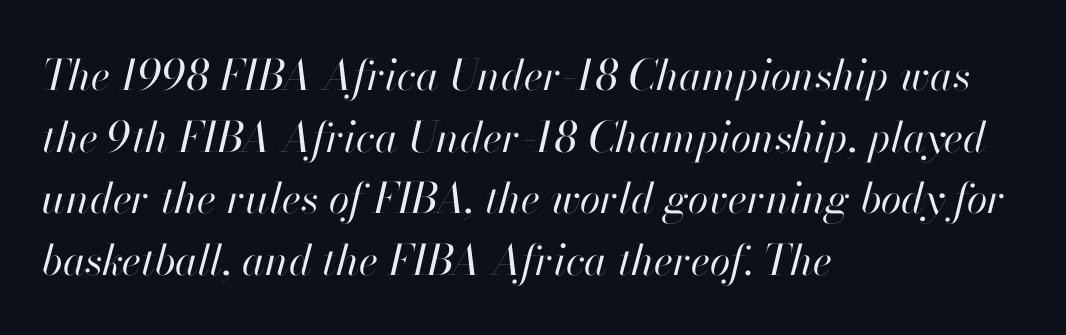
Q: Is the text bold? A: No.
Q: Is the text italic (slanted)? A: Yes, it leans right by about 13 degrees.
Q: Is the text underlined? A: No.
Q: How is the paragraph aligned? A: Left-aligned.
Q: Is the spacing between letters normal or unusually wide? A: Normal.
Q: Is the spacing between lines tight, normal or loose? A: Normal.
Q: Width (condensed, normal, or wide)? A: Normal.
Q: Stroke contrast? A: High.
Q: x-height? A: Small.
Q: Monospaced? A: No.
